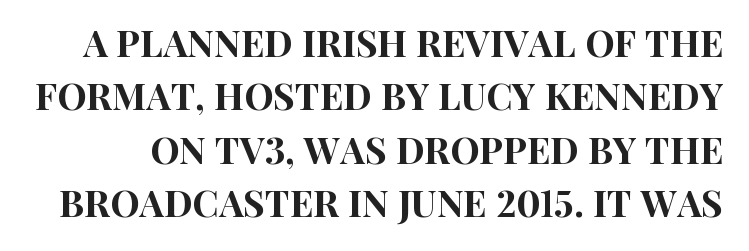
The image shows 37 px condensed sans-serif type, upright; set normal line spacing (1.44x), normal letter spacing, not underlined; high stroke contrast and a large x-height.
